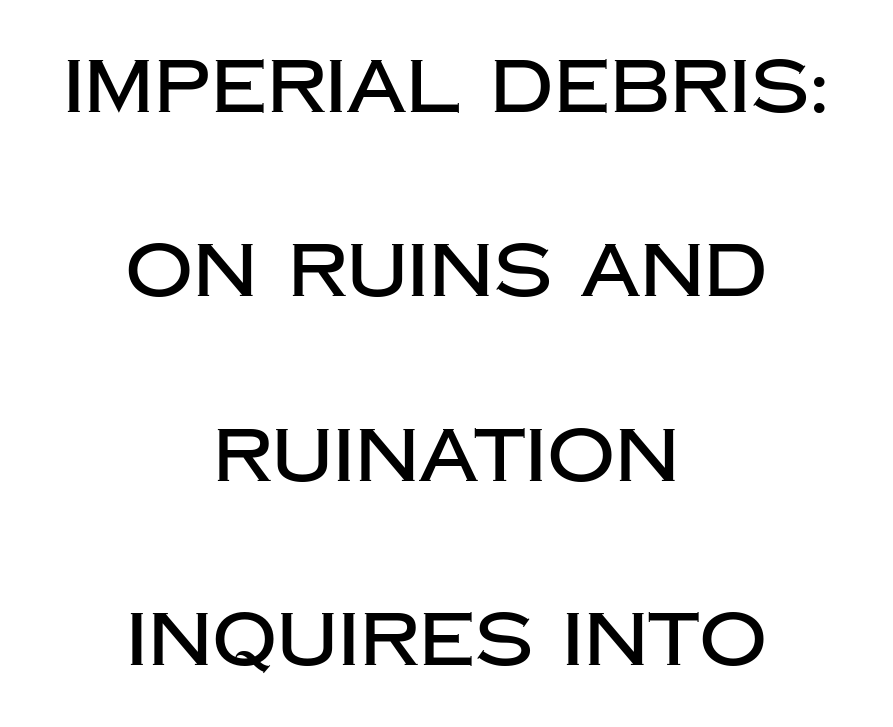
{"serif": "no", "italic": "no", "width": "normal", "stroke_contrast": "low", "x_height": "large", "monospaced": "no", "underline": "no", "align": "center", "line_spacing": "loose", "line_spacing_ratio": 2.46, "letter_spacing": "normal", "letter_spacing_em": 0.0, "glyph_px": 75}
